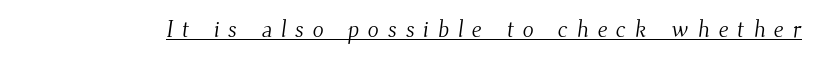
The image shows 23 px text type; set unusually wide letter spacing (+0.38 em), underlined.
